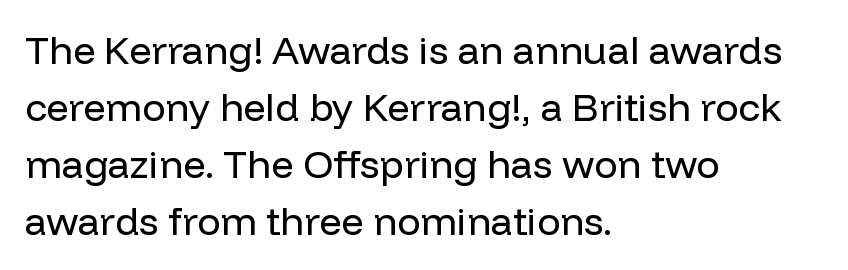
{"serif": "no", "italic": "no", "bold": "no", "weight": "regular", "width": "normal", "stroke_contrast": "low", "x_height": "medium", "monospaced": "no", "underline": "no", "align": "left", "line_spacing": "normal", "line_spacing_ratio": 1.46, "letter_spacing": "normal", "letter_spacing_em": 0.0, "glyph_px": 39}
